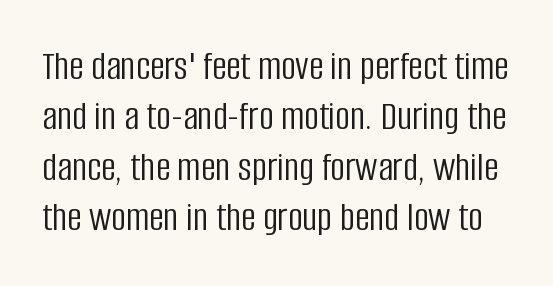
The image shows 41 px light, condensed sans-serif type, upright; set line spacing 1.23x, normal letter spacing, not underlined; low stroke contrast and a large x-height.
